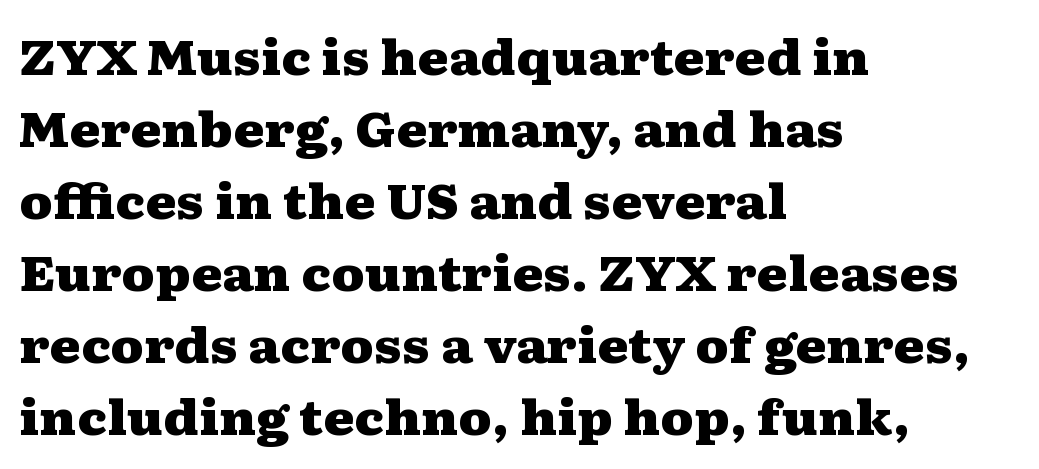
{"serif": "yes", "italic": "no", "bold": "yes", "weight": "heavy", "width": "wide", "stroke_contrast": "medium", "x_height": "medium", "monospaced": "no", "underline": "no", "align": "left", "line_spacing": "normal", "line_spacing_ratio": 1.53, "letter_spacing": "normal", "letter_spacing_em": 0.0, "glyph_px": 47}
